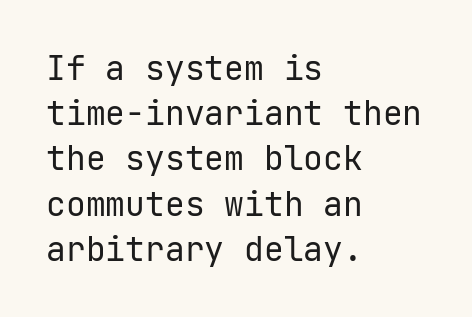
Q: Is the text bold? A: No.
Q: Is the text italic (slanted)? A: No, it is upright.
Q: Is the typeface a serif or a sans-serif typeface? A: Sans-serif.
Q: Is the text underlined? A: No.
Q: How is the paragraph aligned? A: Left-aligned.
Q: Is the spacing between letters normal or unusually wide? A: Normal.
Q: Is the spacing between lines tight, normal or loose? A: Normal.
Q: Width (condensed, normal, or wide)? A: Normal.
Q: Stroke contrast? A: Low.
Q: x-height? A: Medium.
